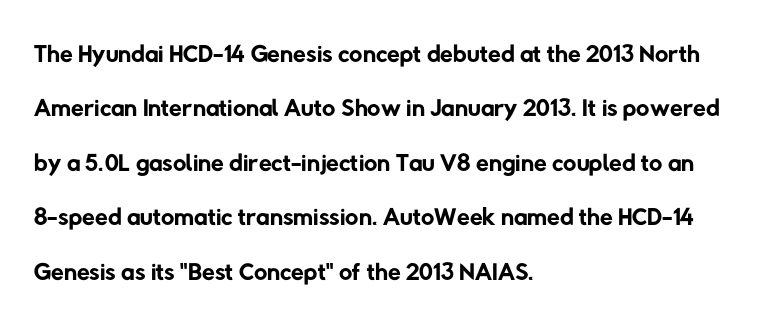
Q: Is the text bold? A: No.
Q: Is the typeface a serif or a sans-serif typeface? A: Sans-serif.
Q: Is the text underlined? A: No.
Q: How is the paragraph aligned? A: Left-aligned.
Q: Is the spacing between letters normal or unusually wide? A: Normal.
Q: Is the spacing between lines tight, normal or loose? A: Normal.
Q: Width (condensed, normal, or wide)? A: Normal.
Q: Stroke contrast? A: Low.
Q: x-height? A: Medium.
Q: Monospaced? A: No.
